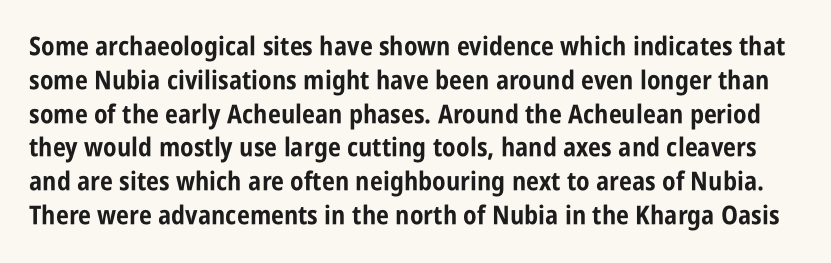
The image shows 26 px bold type, upright; set normal line spacing (1.3x), normal letter spacing, not underlined.
